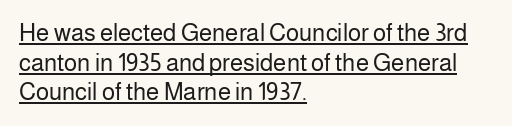
Q: Is the text bold? A: No.
Q: Is the text italic (slanted)? A: No, it is upright.
Q: Is the text underlined? A: Yes.
Q: How is the paragraph aligned? A: Left-aligned.
Q: Is the spacing between letters normal or unusually wide? A: Normal.
